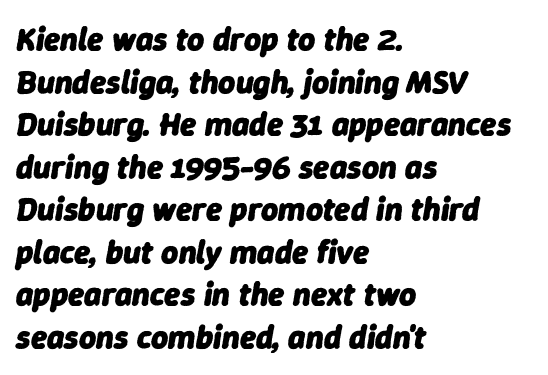
The image shows 33 px heavy type, italic (leaning right); set left-aligned, normal line spacing (1.29x), normal letter spacing, not underlined; low stroke contrast and a medium x-height.
